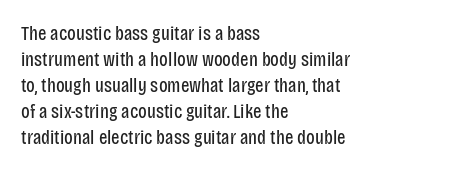
The image shows 20 px text type, upright; set left-aligned, normal line spacing (1.3x), normal letter spacing, not underlined.
